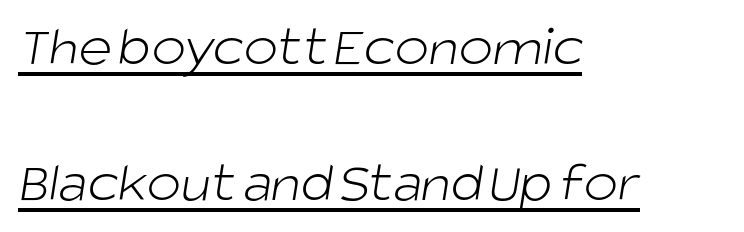
The face used here is rendered with its standard letterfit. The setting favours the left margin, as ordinary paragraphs usually do. Quick note: interline space is abundant. The passage shown is not bold in any degree.
